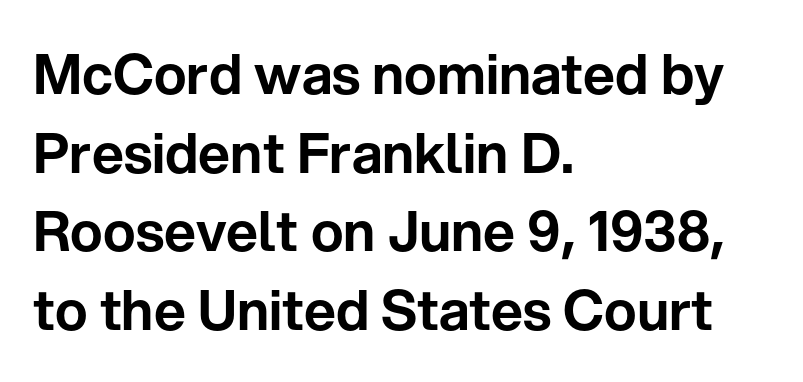
The image shows 55 px sans-serif type, upright; set left-aligned, normal line spacing (1.43x), normal letter spacing, not underlined; low stroke contrast and a medium x-height.
